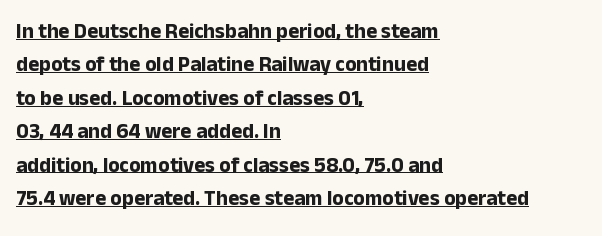
Visually the block forms a straight wall on the left and a jagged coastline on the right. Caption: standard tracking, unaltered. The typography opts for an upright posture over an oblique one. This block has exactly the height ordinary leading produces. Strong, thick strokes mark this as bold type. Like a heading marked for emphasis, these lines bear an underscore.
